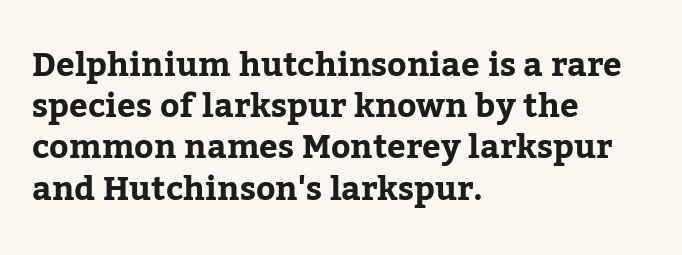
Q: Is the text italic (slanted)? A: No, it is upright.
Q: Is the typeface a serif or a sans-serif typeface? A: Serif.
Q: Is the text underlined? A: No.
Q: How is the paragraph aligned? A: Left-aligned.
Q: Is the spacing between letters normal or unusually wide? A: Normal.
Q: Is the spacing between lines tight, normal or loose? A: Normal.
Q: Width (condensed, normal, or wide)? A: Normal.
Q: Stroke contrast? A: Low.
Q: x-height? A: Medium.
Q: Monospaced? A: No.
